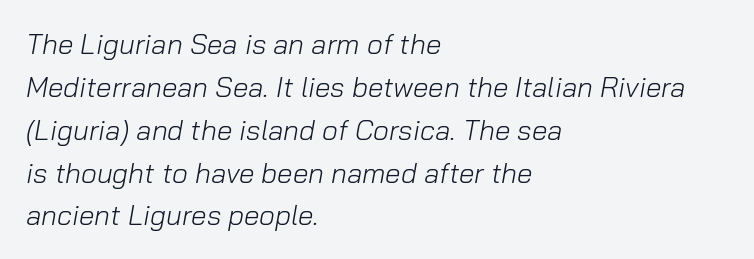
The face used here is proportionally spaced, like ordinary book or web type. The letterforms sit at book weight or below. These lines keep a tight, regular rhythm from letter to letter. This sample uses an oblique cut, with every glyph tilted off the vertical. A bare baseline throughout the passage. The paragraph shown leans on its left margin.
